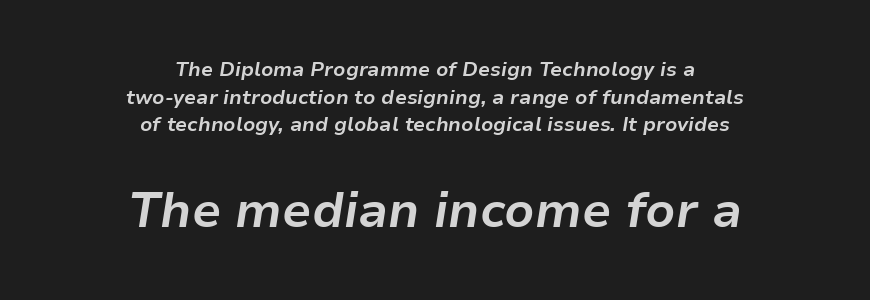
Q: Is the text bold? A: Yes.
Q: Is the text italic (slanted)? A: Yes, it leans right by about 9 degrees.
Q: Is the text underlined? A: No.
Q: How is the paragraph aligned? A: Centered.
Q: Is the spacing between letters normal or unusually wide? A: Normal.
Q: Is the spacing between lines tight, normal or loose? A: Normal.
Q: Which block of text is set in a larger size, the first (top) or the second (bottom)? A: The second (bottom) one.
Q: Width (condensed, normal, or wide)? A: Normal.
Q: Stroke contrast? A: Low.
Q: x-height? A: Medium.
Q: Monospaced? A: No.
